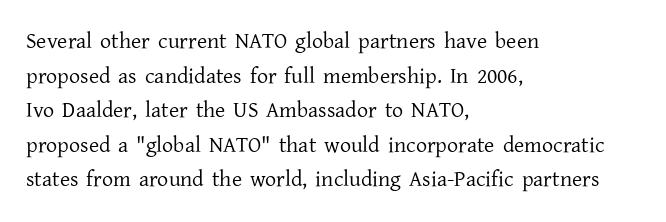
The image shows 22 px text type, upright; set left-aligned, normal line spacing (1.57x), normal letter spacing, not underlined.
